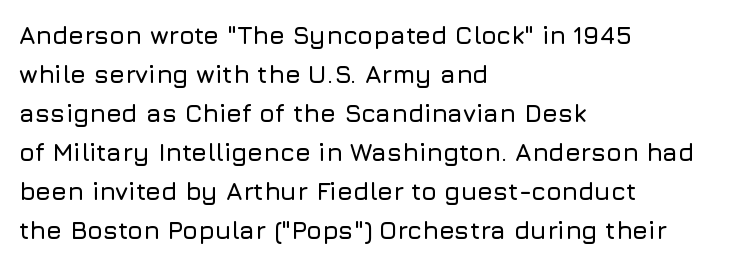
The horizontal fit of the characters is conventional and even. The passage shown stacks its lines at a standard gap. The letters stand straight up with perfectly vertical stems. Descender tails drop into unmarked territory. Is the block centered? No — it sits flush against the left margin.
